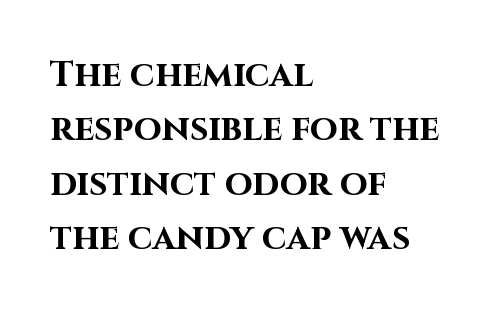
Is this a fixed-width face? No — the glyphs have proportional, varying widths. Tracking value appears to be zero — textbook default spacing. The setting favours the left margin, as ordinary paragraphs usually do. Serif or sans? Sans — the stroke terminals are bare.
